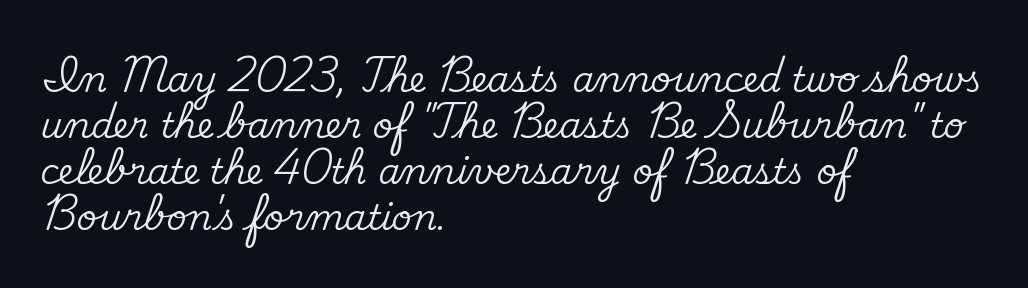
The rag falls on the right side of this text block. Rule under the text: the space is simply empty. This sample has the flowing, uneven cadence of proportional lettering. Is the letter spacing exaggerated? No — it looks like the ordinary default.
